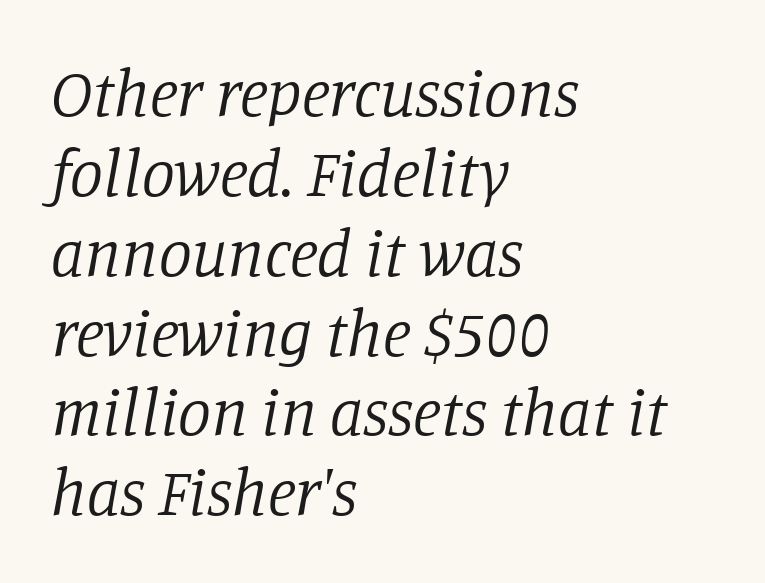
The image shows 66 px regular-weight serif type, italic (leaning right); set left-aligned, line spacing 1.21x, normal letter spacing, not underlined; low stroke contrast and a large x-height.
